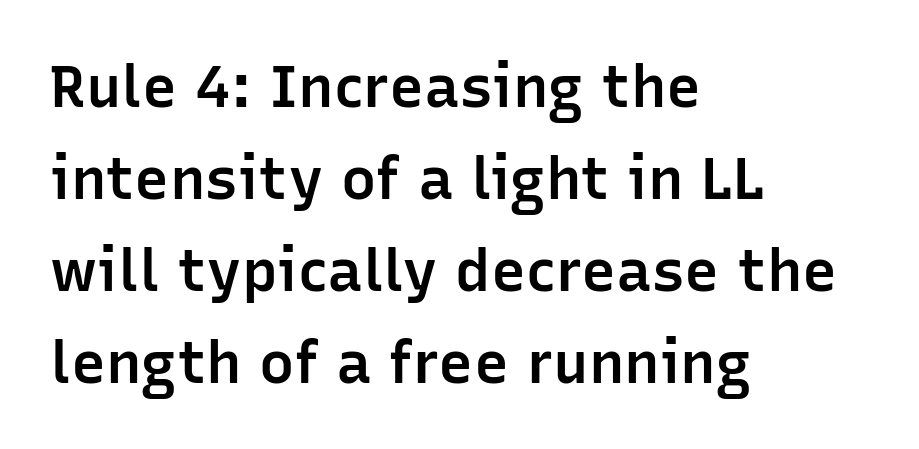
{"serif": "no", "italic": "no", "bold": "semi", "weight": "semibold", "width": "normal", "stroke_contrast": "low", "x_height": "medium", "monospaced": "no", "underline": "no", "align": "left", "line_spacing": "normal", "line_spacing_ratio": 1.56, "letter_spacing": "normal", "letter_spacing_em": 0.0, "glyph_px": 59}
